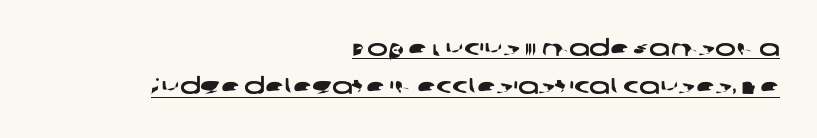
The image shows 22 px text type; set right-aligned, line spacing 1.74x, normal letter spacing, underlined.
